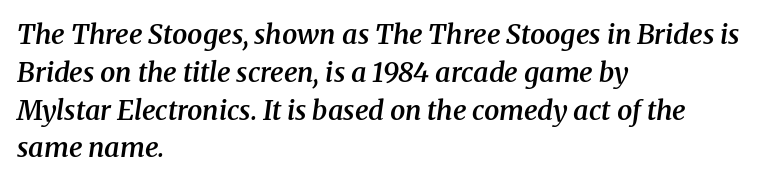
{"italic": "yes", "lean": "right", "slant_degrees": 8, "bold": "semi", "underline": "no", "align": "left", "line_spacing": "normal", "line_spacing_ratio": 1.4, "letter_spacing": "normal", "letter_spacing_em": 0.0, "glyph_px": 27}
